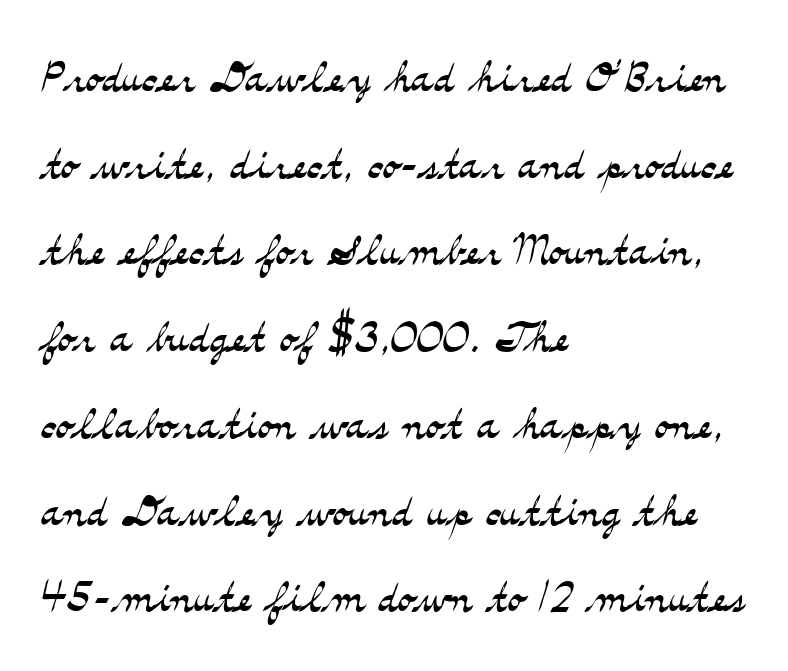
{"serif": "yes", "bold": "no", "weight": "light", "width": "wide", "stroke_contrast": "medium", "x_height": "small", "monospaced": "no", "underline": "no", "align": "left", "line_spacing": "normal", "line_spacing_ratio": 1.47, "letter_spacing": "normal", "letter_spacing_em": 0.0, "glyph_px": 59}
